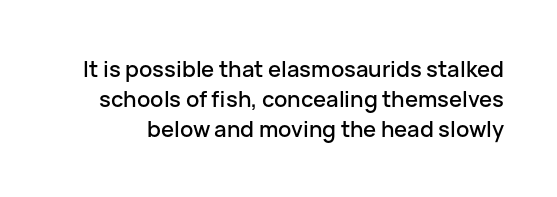
Q: Is the text italic (slanted)? A: No, it is upright.
Q: Is the text underlined? A: No.
Q: Is the spacing between letters normal or unusually wide? A: Normal.
Q: Is the spacing between lines tight, normal or loose? A: Normal.
